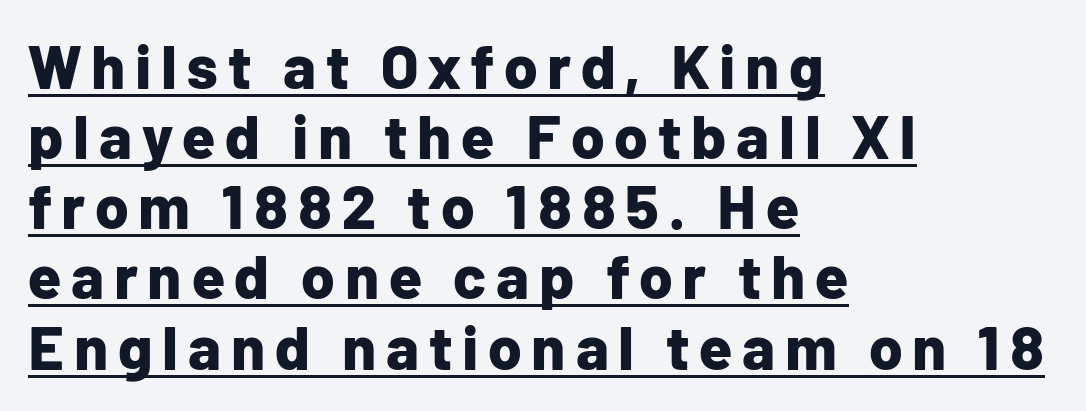
Q: Is the text bold? A: Yes.
Q: Is the text italic (slanted)? A: No, it is upright.
Q: Is the typeface a serif or a sans-serif typeface? A: Sans-serif.
Q: Is the text underlined? A: Yes.
Q: How is the paragraph aligned? A: Left-aligned.
Q: Is the spacing between lines tight, normal or loose? A: Tight.
Q: Width (condensed, normal, or wide)? A: Normal.
Q: Stroke contrast? A: Low.
Q: x-height? A: Medium.
Q: Monospaced? A: No.
